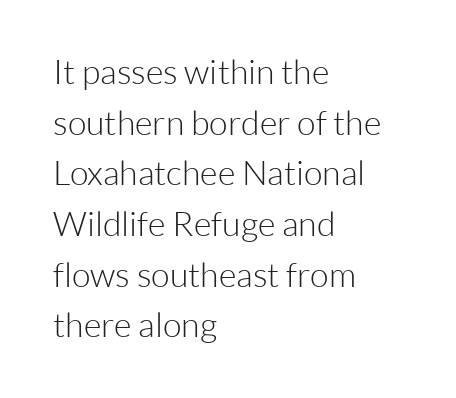
{"serif": "no", "italic": "no", "bold": "no", "weight": "light", "width": "normal", "stroke_contrast": "low", "x_height": "medium", "monospaced": "no", "underline": "no", "align": "left", "line_spacing": "normal", "line_spacing_ratio": 1.49, "letter_spacing": "normal", "letter_spacing_em": 0.0, "glyph_px": 34}
